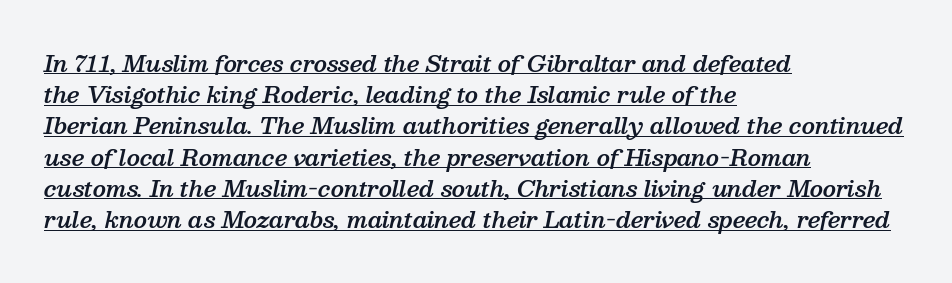
Q: Is the text bold? A: Semi-bold.
Q: Is the text italic (slanted)? A: Yes, it leans right by about 13 degrees.
Q: Is the text underlined? A: Yes.
Q: How is the paragraph aligned? A: Left-aligned.
Q: Is the spacing between letters normal or unusually wide? A: Normal.
Q: Is the spacing between lines tight, normal or loose? A: Normal.
